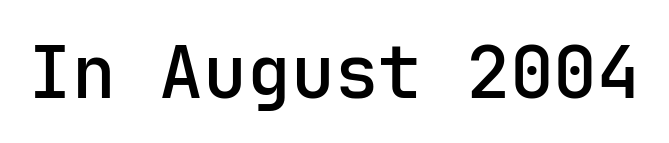
{"serif": "no", "italic": "no", "width": "normal", "stroke_contrast": "low", "x_height": "medium", "monospaced": "yes", "underline": "no", "letter_spacing": "normal", "letter_spacing_em": 0.0, "glyph_px": 73}
